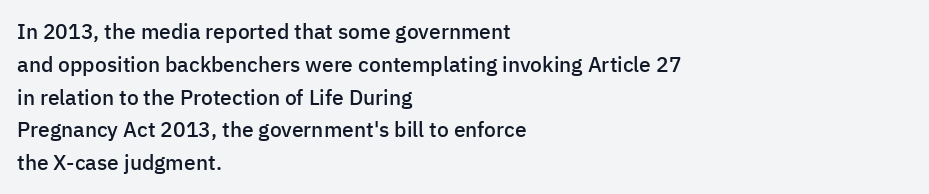
Q: Is the text bold? A: Semi-bold.
Q: Is the text italic (slanted)? A: No, it is upright.
Q: Is the text underlined? A: No.
Q: How is the paragraph aligned? A: Left-aligned.
Q: Is the spacing between letters normal or unusually wide? A: Normal.
Q: Is the spacing between lines tight, normal or loose? A: Normal.
